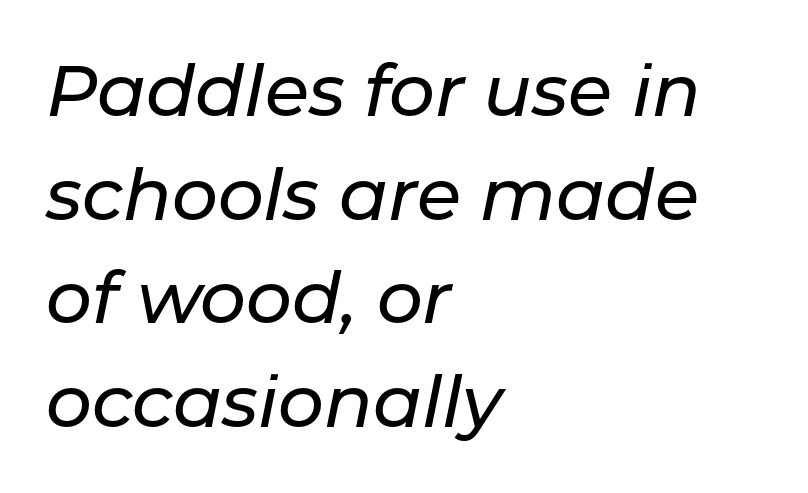
The image shows 72 px text type, italic (leaning right); set left-aligned, normal line spacing (1.44x), normal letter spacing, not underlined; low stroke contrast and a medium x-height.
